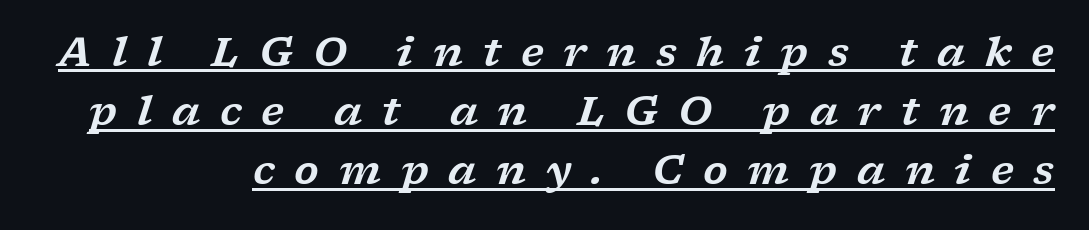
{"serif": "yes", "italic": "yes", "lean": "right", "slant_degrees": 17, "width": "wide", "stroke_contrast": "low", "x_height": "medium", "monospaced": "no", "underline": "yes", "align": "right", "line_spacing": "normal", "line_spacing_ratio": 1.48, "letter_spacing": "wide", "letter_spacing_em": 0.49, "glyph_px": 40}
